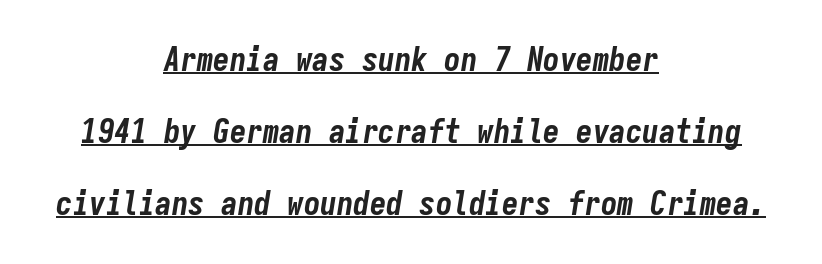
Q: Is the text bold? A: Yes.
Q: Is the text italic (slanted)? A: Yes, it leans right by about 9 degrees.
Q: Is the text underlined? A: Yes.
Q: How is the paragraph aligned? A: Centered.
Q: Is the spacing between letters normal or unusually wide? A: Normal.
Q: Is the spacing between lines tight, normal or loose? A: Loose.
Q: Width (condensed, normal, or wide)? A: Condensed.
Q: Stroke contrast? A: Low.
Q: x-height? A: Medium.
Q: Monospaced? A: Yes.
